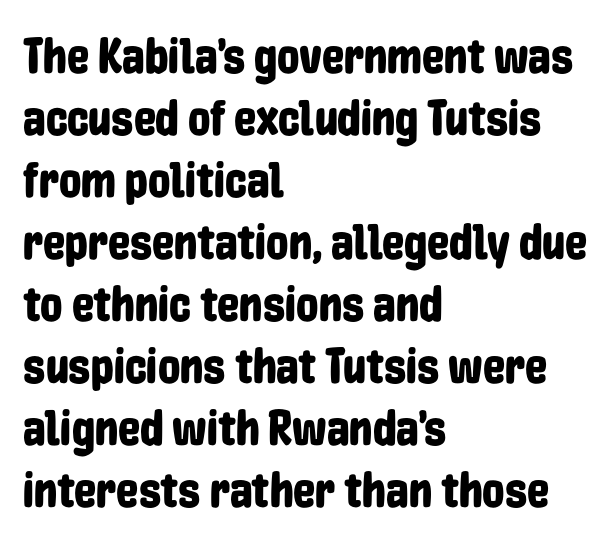
A sans-serif font was chosen for this passage. Note the varied advance widths — an 'i' is clearly narrower than an 'm'. Every character sits straight up, as roman type does. The string is rendered with underlining switched off. Here the glyphs are tracked normally, forming tight word shapes. The rag falls on the right side of this text block.
